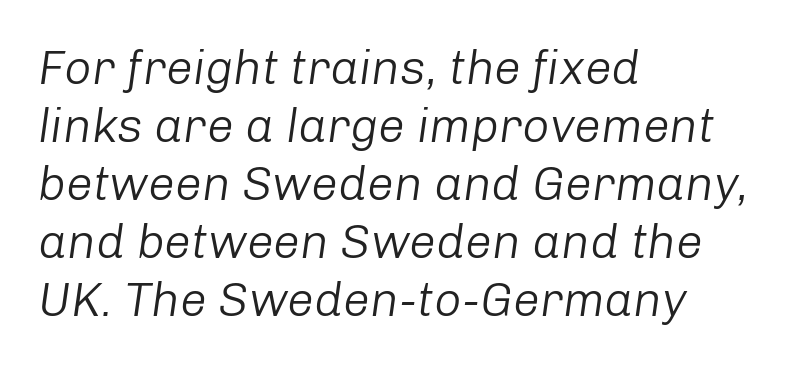
{"italic": "yes", "lean": "right", "slant_degrees": 8, "bold": "no", "weight": "light", "width": "normal", "stroke_contrast": "low", "x_height": "medium", "monospaced": "no", "underline": "no", "align": "left", "line_spacing_ratio": 1.21, "letter_spacing": "normal", "letter_spacing_em": 0.0, "glyph_px": 48}
